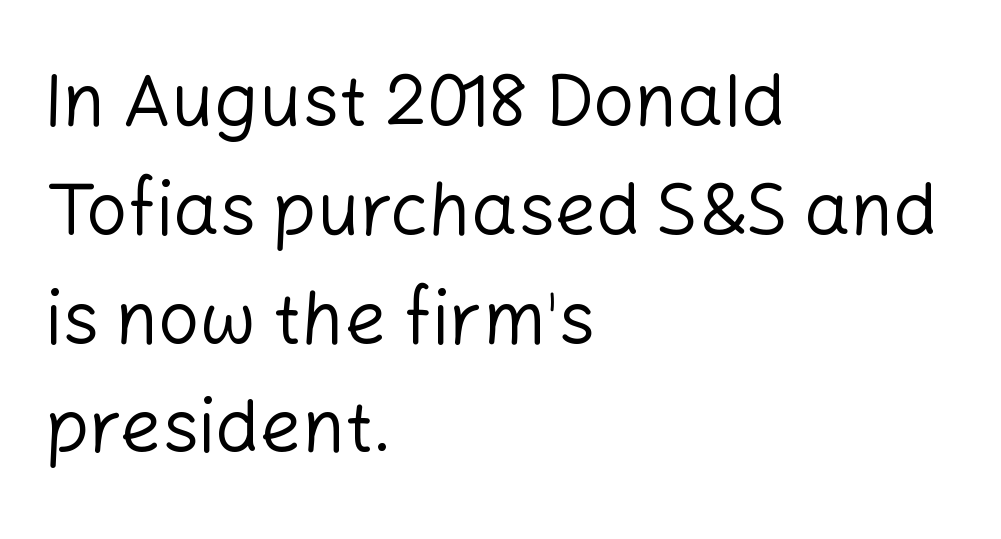
{"serif": "no", "italic": "no", "bold": "no", "weight": "regular", "width": "normal", "stroke_contrast": "low", "x_height": "medium", "monospaced": "no", "underline": "no", "align": "left", "line_spacing": "normal", "line_spacing_ratio": 1.49, "letter_spacing": "normal", "letter_spacing_em": 0.0, "glyph_px": 73}
